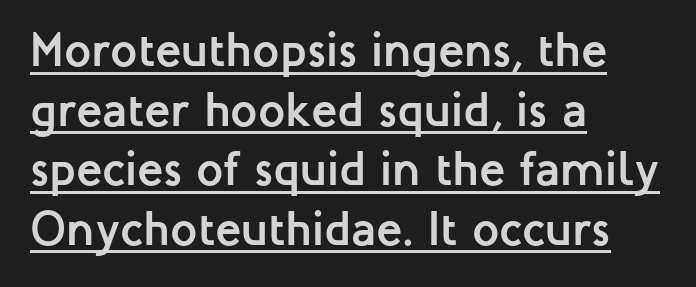
Q: Is the text bold? A: Yes.
Q: Is the text italic (slanted)? A: No, it is upright.
Q: Is the typeface a serif or a sans-serif typeface? A: Sans-serif.
Q: Is the text underlined? A: Yes.
Q: How is the paragraph aligned? A: Left-aligned.
Q: Is the spacing between letters normal or unusually wide? A: Normal.
Q: Width (condensed, normal, or wide)? A: Normal.
Q: Stroke contrast? A: Low.
Q: x-height? A: Medium.
Q: Monospaced? A: No.
